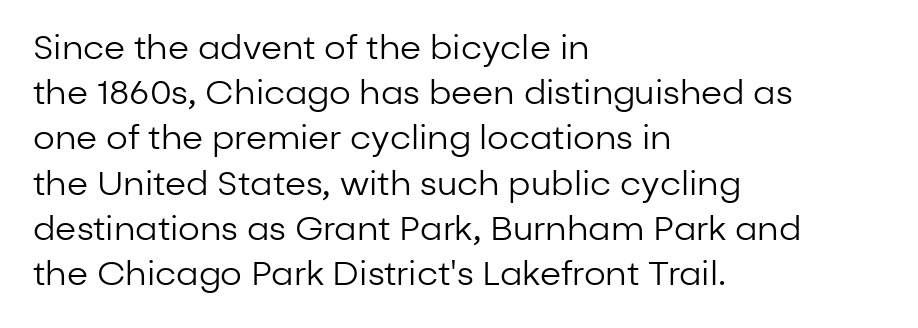
The image shows 34 px regular-weight sans-serif type, upright; set left-aligned, normal line spacing (1.33x), normal letter spacing, not underlined; low stroke contrast and a medium x-height.
